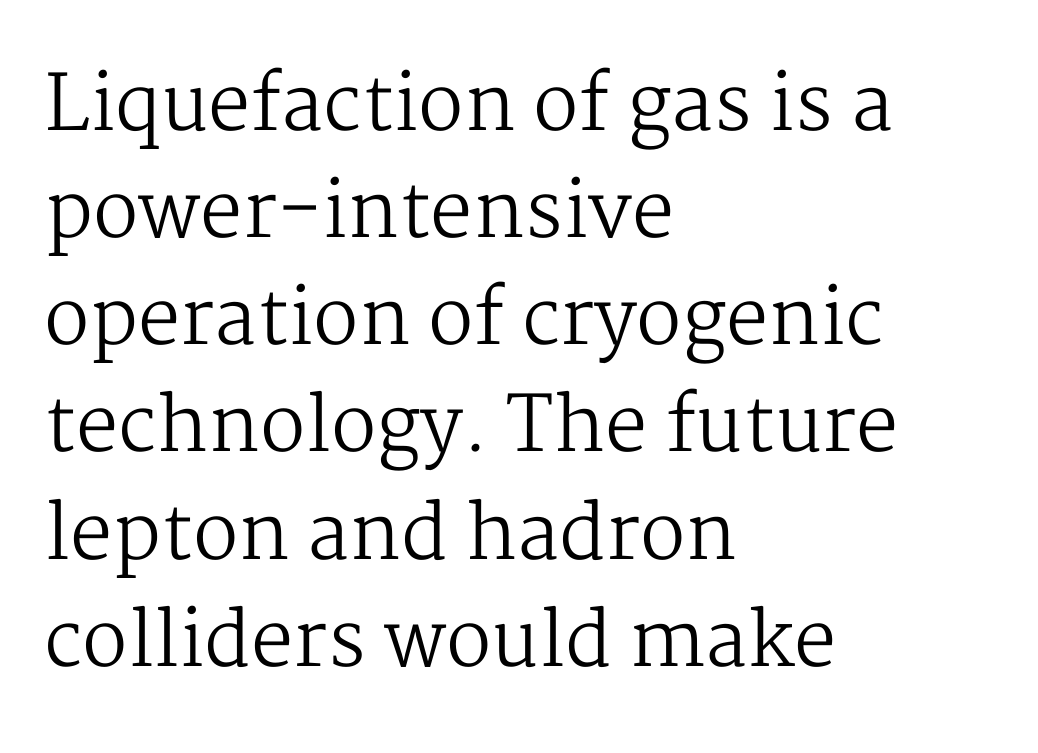
{"serif": "yes", "italic": "no", "bold": "no", "weight": "regular", "width": "normal", "stroke_contrast": "medium", "x_height": "medium", "monospaced": "no", "underline": "no", "align": "left", "line_spacing": "normal", "line_spacing_ratio": 1.41, "letter_spacing": "normal", "letter_spacing_em": 0.0, "glyph_px": 76}
